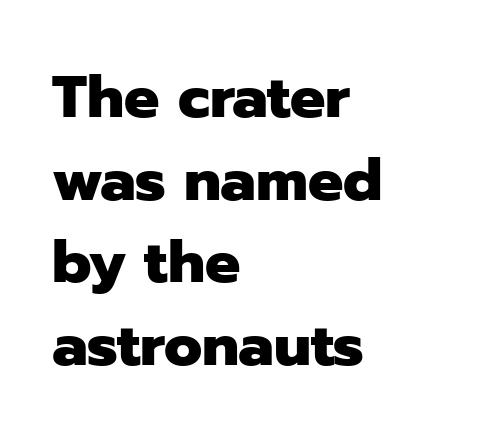
Q: Is the text bold? A: Yes.
Q: Is the text italic (slanted)? A: No, it is upright.
Q: Is the typeface a serif or a sans-serif typeface? A: Sans-serif.
Q: Is the text underlined? A: No.
Q: How is the paragraph aligned? A: Left-aligned.
Q: Is the spacing between letters normal or unusually wide? A: Normal.
Q: Is the spacing between lines tight, normal or loose? A: Normal.
Q: Width (condensed, normal, or wide)? A: Normal.
Q: Stroke contrast? A: Low.
Q: x-height? A: Medium.
Q: Monospaced? A: No.
